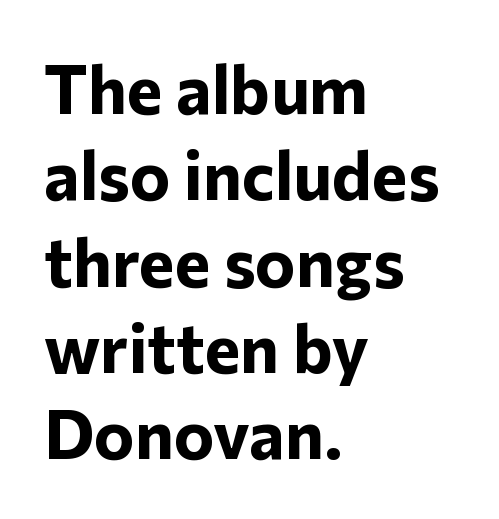
{"serif": "no", "italic": "no", "bold": "yes", "weight": "bold", "width": "normal", "stroke_contrast": "low", "x_height": "medium", "monospaced": "no", "underline": "no", "align": "left", "line_spacing": "normal", "line_spacing_ratio": 1.27, "letter_spacing": "normal", "letter_spacing_em": 0.0, "glyph_px": 68}
